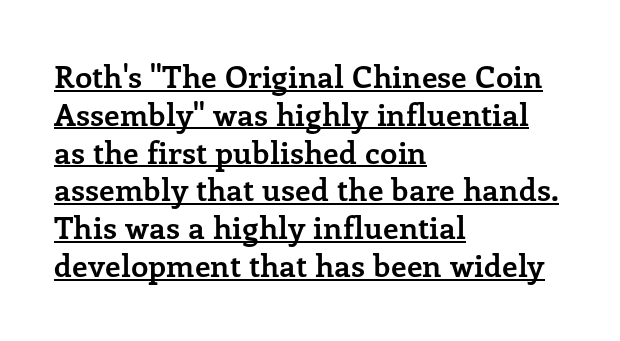
The image shows 31 px semibold serif type, upright; set left-aligned, line spacing 1.22x, normal letter spacing, underlined; low stroke contrast and a medium x-height.
